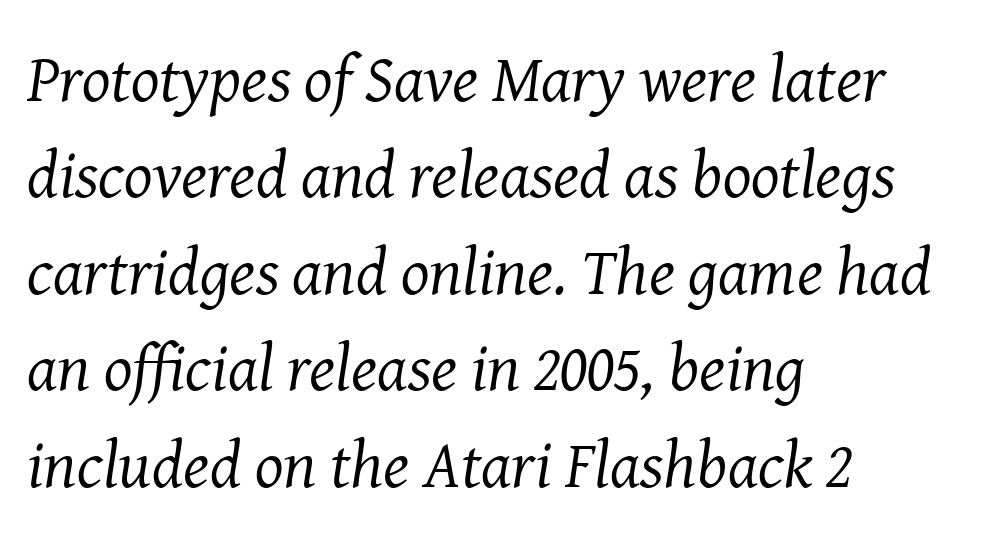
Q: Is the text bold? A: No.
Q: Is the text italic (slanted)? A: Yes, it leans right by about 8 degrees.
Q: Is the typeface a serif or a sans-serif typeface? A: Serif.
Q: Is the text underlined? A: No.
Q: How is the paragraph aligned? A: Left-aligned.
Q: Is the spacing between letters normal or unusually wide? A: Normal.
Q: Is the spacing between lines tight, normal or loose? A: Normal.
Q: Width (condensed, normal, or wide)? A: Normal.
Q: Stroke contrast? A: Medium.
Q: x-height? A: Medium.
Q: Monospaced? A: No.
